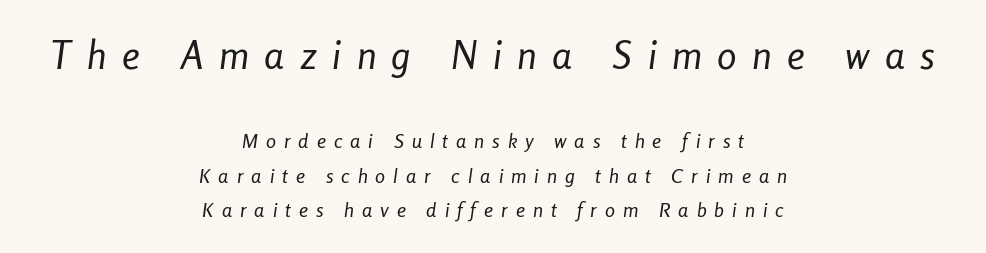
The image shows 39 px regular-weight, condensed type, italic (leaning right); set centered, line spacing 1.72x, unusually wide letter spacing (+0.4 em), not underlined; the first (top) block is 1.95x larger; low stroke contrast and a medium x-height.
